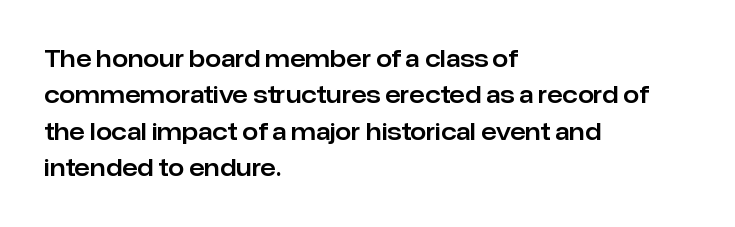
Q: Is the text italic (slanted)? A: No, it is upright.
Q: Is the text underlined? A: No.
Q: How is the paragraph aligned? A: Left-aligned.
Q: Is the spacing between letters normal or unusually wide? A: Normal.
Q: Is the spacing between lines tight, normal or loose? A: Normal.
